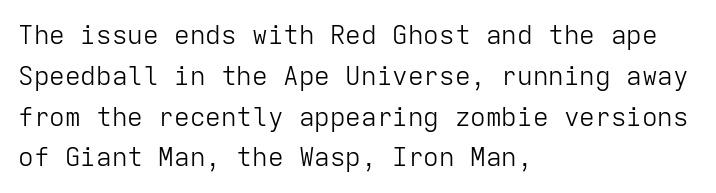
The gap between lines stays unmarked. No extra tracking has been applied to these lines. Does the leading feel generous? No, just average. Short and long lines alike share a common starting point at left.
